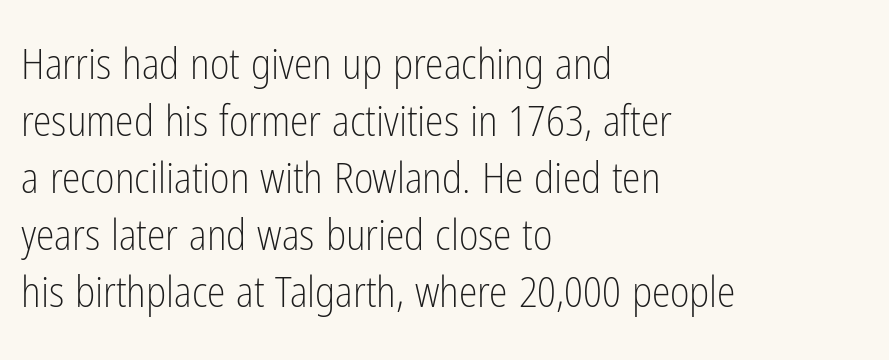
The image shows 42 px light, condensed sans-serif type, upright; set left-aligned, normal line spacing (1.36x), normal letter spacing, not underlined; low stroke contrast and a medium x-height.
